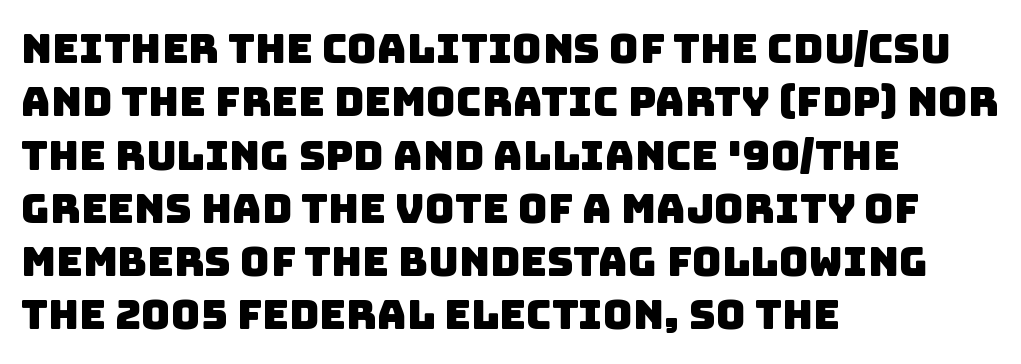
The image shows 41 px sans-serif type; set left-aligned, normal line spacing (1.3x), normal letter spacing, not underlined; low stroke contrast and a large x-height.
